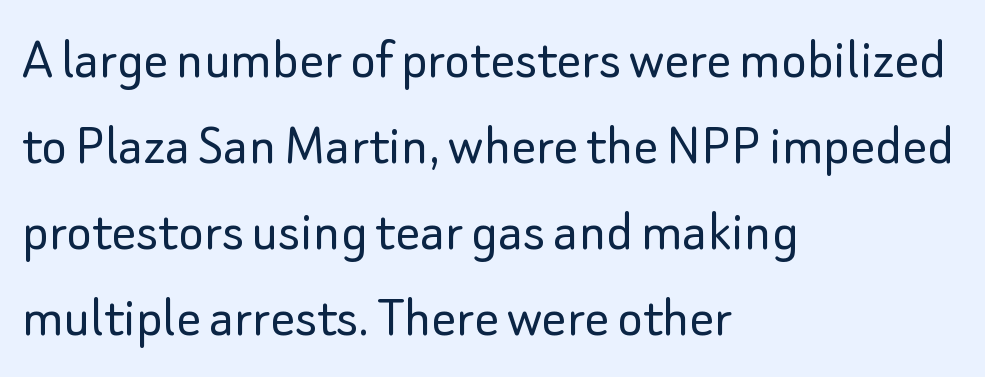
{"serif": "no", "italic": "no", "bold": "no", "weight": "light", "width": "normal", "stroke_contrast": "low", "x_height": "small", "monospaced": "no", "underline": "no", "align": "left", "line_spacing": "normal", "line_spacing_ratio": 1.41, "letter_spacing": "normal", "letter_spacing_em": 0.0, "glyph_px": 61}
